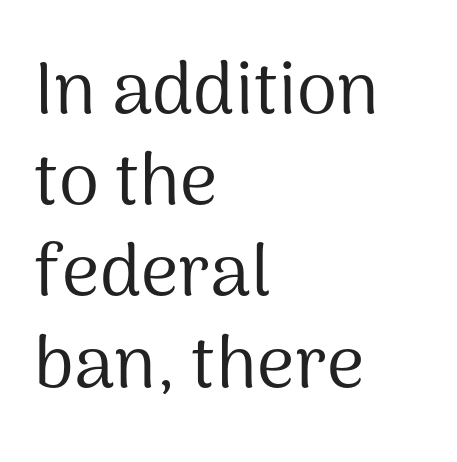
Q: Is the text bold? A: No.
Q: Is the text italic (slanted)? A: No, it is upright.
Q: Is the typeface a serif or a sans-serif typeface? A: Sans-serif.
Q: Is the text underlined? A: No.
Q: How is the paragraph aligned? A: Left-aligned.
Q: Is the spacing between letters normal or unusually wide? A: Normal.
Q: Is the spacing between lines tight, normal or loose? A: Normal.
Q: Width (condensed, normal, or wide)? A: Normal.
Q: Stroke contrast? A: Medium.
Q: x-height? A: Medium.
Q: Monospaced? A: No.
